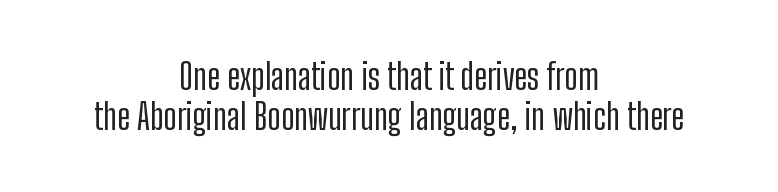
{"serif": "no", "italic": "no", "width": "condensed", "stroke_contrast": "low", "x_height": "medium", "monospaced": "no", "underline": "no", "align": "center", "line_spacing": "tight", "line_spacing_ratio": 1.1, "letter_spacing": "normal", "letter_spacing_em": 0.0, "glyph_px": 36}
